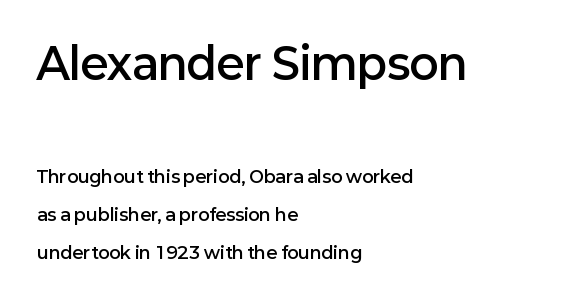
Q: Is the text bold? A: Semi-bold.
Q: Is the text italic (slanted)? A: No, it is upright.
Q: Is the typeface a serif or a sans-serif typeface? A: Sans-serif.
Q: Is the text underlined? A: No.
Q: How is the paragraph aligned? A: Left-aligned.
Q: Is the spacing between letters normal or unusually wide? A: Normal.
Q: Is the spacing between lines tight, normal or loose? A: Loose.
Q: Which block of text is set in a larger size, the first (top) or the second (bottom)? A: The first (top) one.
Q: Width (condensed, normal, or wide)? A: Normal.
Q: Stroke contrast? A: Low.
Q: x-height? A: Medium.
Q: Monospaced? A: No.
